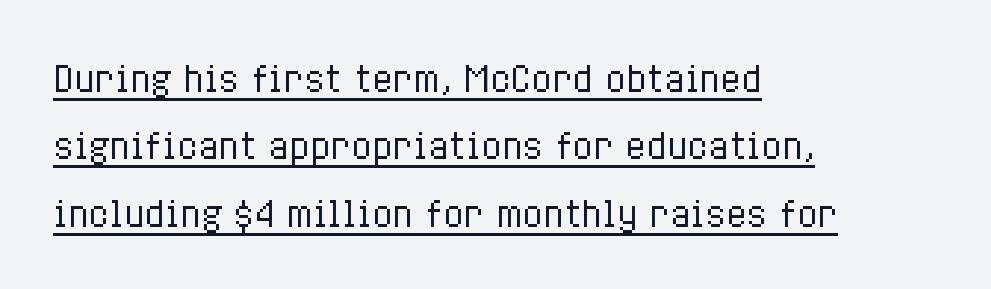
{"italic": "no", "bold": "no", "weight": "regular", "width": "condensed", "stroke_contrast": "low", "x_height": "medium", "monospaced": "no", "underline": "yes", "align": "left", "line_spacing": "loose", "line_spacing_ratio": 1.98, "letter_spacing": "normal", "letter_spacing_em": 0.0, "glyph_px": 34}
